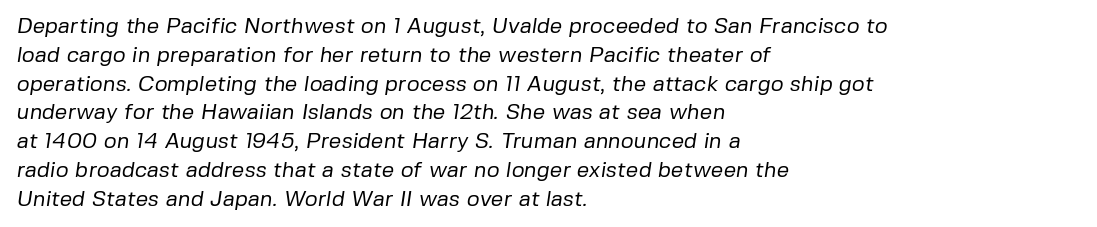
{"bold": "no", "underline": "no", "align": "left", "line_spacing": "normal", "line_spacing_ratio": 1.31, "letter_spacing": "normal", "letter_spacing_em": 0.0, "glyph_px": 22}
